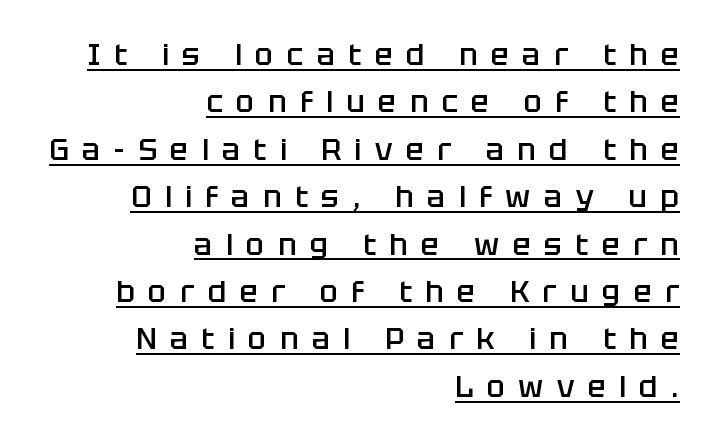
Every word sits above its own underline. The tracking reads as deliberately expanded to a designer's eye. You could not count columns in this text — the font is proportionally spaced. Classification — sans serif. Students, observe: this is what conventionally led text looks like. The typesetting leans somewhat heavy: a semibold.
